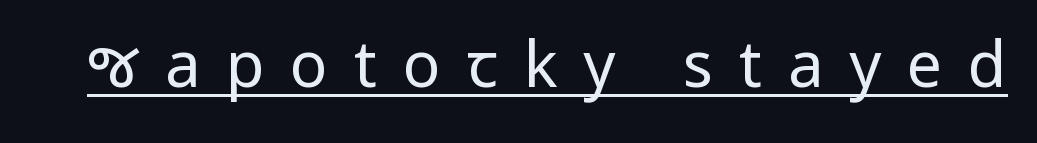
{"serif": "no", "italic": "no", "bold": "no", "weight": "regular", "width": "condensed", "stroke_contrast": "low", "x_height": "large", "monospaced": "no", "underline": "yes", "letter_spacing": "wide", "letter_spacing_em": 0.41, "glyph_px": 63}
